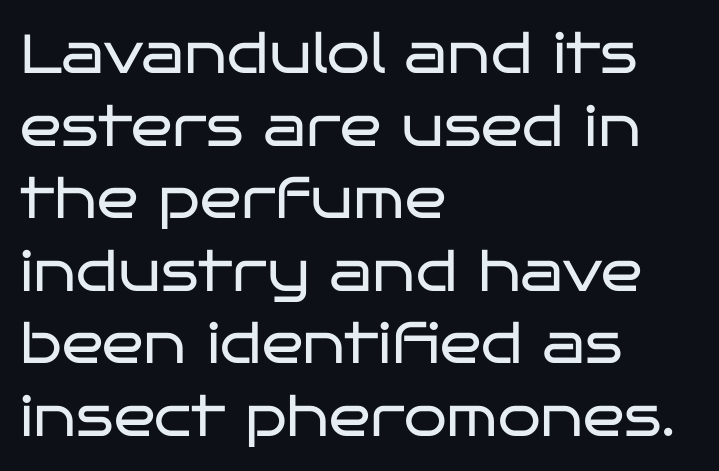
The image shows 55 px regular-weight, wide sans-serif type, upright; set left-aligned, normal line spacing (1.32x), normal letter spacing, not underlined; low stroke contrast and a large x-height.
